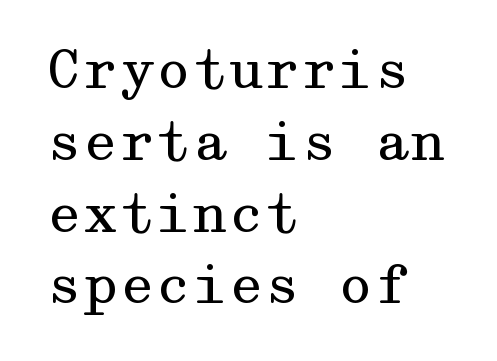
{"serif": "yes", "italic": "no", "bold": "no", "weight": "regular", "width": "wide", "stroke_contrast": "medium", "x_height": "medium", "underline": "no", "align": "left", "line_spacing": "normal", "line_spacing_ratio": 1.38, "letter_spacing": "normal", "letter_spacing_em": 0.0, "glyph_px": 52}
